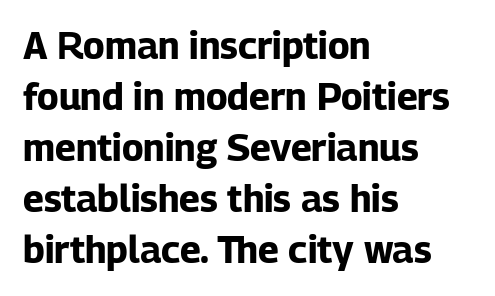
Alignment: flush left. Notice how thick the strokes are: this is what a full bold looks like. Think of a printed novel: that variable character pitch is what you see here. Regular leading. Vertical strokes here are truly vertical.
